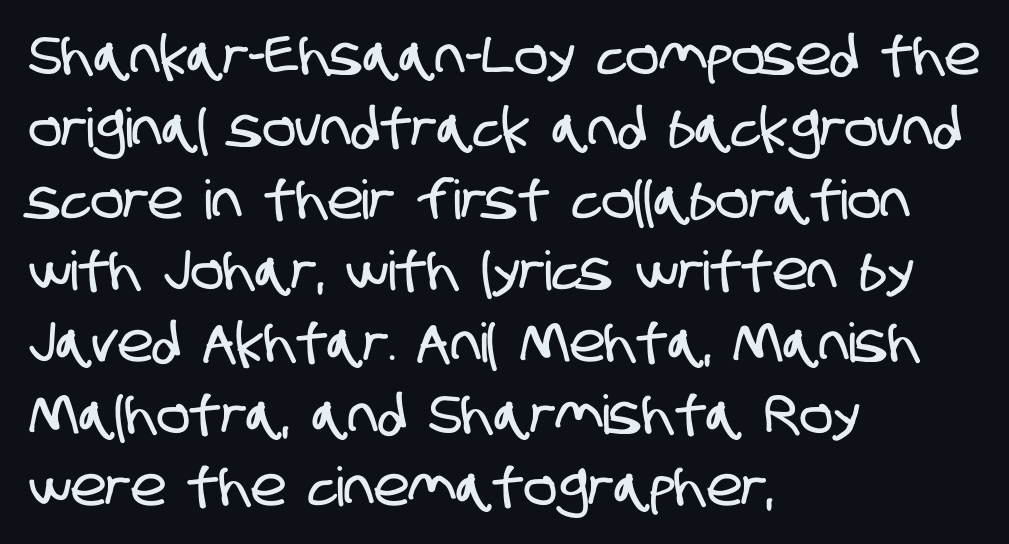
{"serif": "no", "width": "condensed", "stroke_contrast": "low", "x_height": "large", "monospaced": "no", "underline": "no", "align": "left", "line_spacing": "normal", "line_spacing_ratio": 1.33, "letter_spacing": "normal", "letter_spacing_em": 0.0, "glyph_px": 54}
